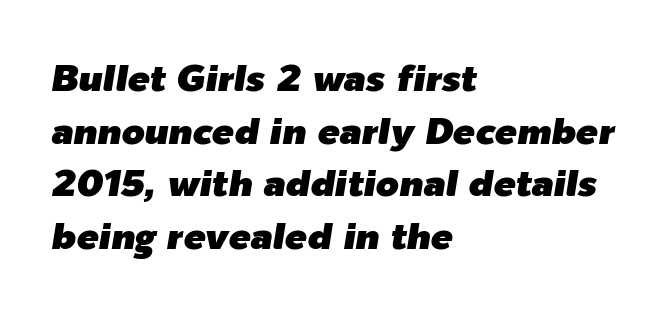
The image shows 37 px text type, italic (leaning right); set left-aligned, normal line spacing (1.42x), normal letter spacing, not underlined; low stroke contrast and a medium x-height.
